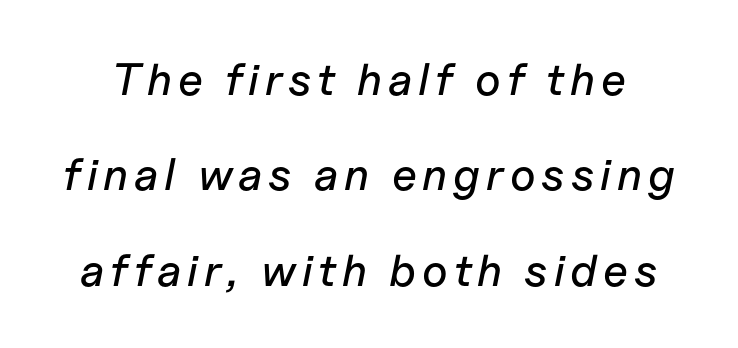
The image shows 45 px text type, italic (leaning right); set loose line spacing (2.12x), not underlined; low stroke contrast and a medium x-height.
